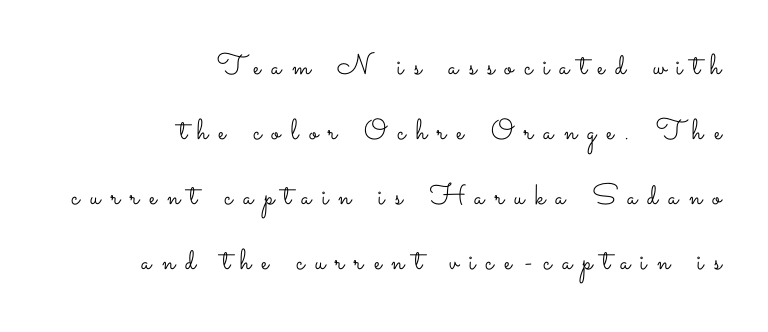
{"bold": "no", "weight": "light", "width": "wide", "stroke_contrast": "low", "x_height": "small", "monospaced": "no", "underline": "no", "align": "right", "line_spacing": "loose", "line_spacing_ratio": 2.24, "letter_spacing": "wide", "letter_spacing_em": 0.36, "glyph_px": 29}
